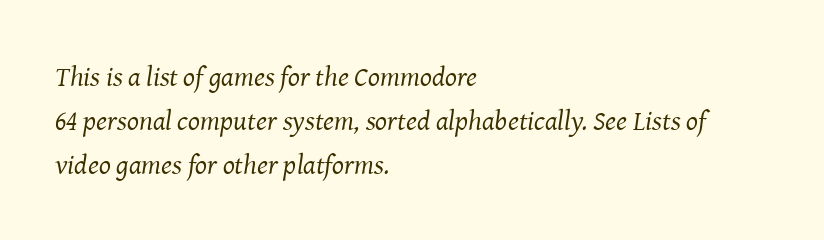
Summary of vertical rhythm: regular, with standard interline spacing. Note: serifs present on the glyphs. No heavy texture on the line: the type isn't bold. Where is the straight margin? On the left. Honestly, the letter spacing is just normal — you wouldn't notice it.
